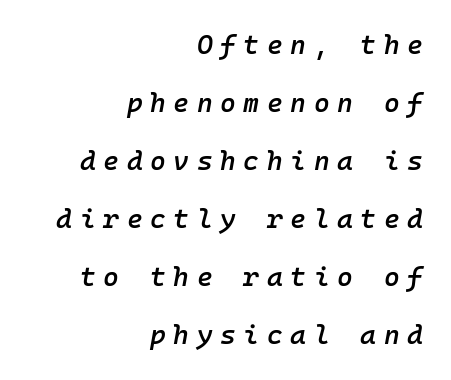
Q: Is the text bold? A: Semi-bold.
Q: Is the text italic (slanted)? A: Yes, it leans right by about 10 degrees.
Q: Is the text underlined? A: No.
Q: How is the paragraph aligned? A: Right-aligned.
Q: Is the spacing between letters normal or unusually wide? A: Unusually wide.
Q: Is the spacing between lines tight, normal or loose? A: Loose.
